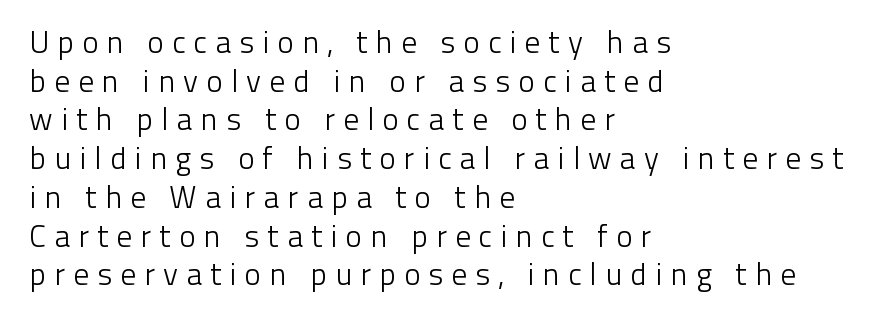
Q: Is the text bold? A: No.
Q: Is the text italic (slanted)? A: No, it is upright.
Q: Is the typeface a serif or a sans-serif typeface? A: Sans-serif.
Q: Is the text underlined? A: No.
Q: How is the paragraph aligned? A: Left-aligned.
Q: Is the spacing between letters normal or unusually wide? A: Unusually wide.
Q: Is the spacing between lines tight, normal or loose? A: Normal.
Q: Width (condensed, normal, or wide)? A: Normal.
Q: Stroke contrast? A: Low.
Q: x-height? A: Medium.
Q: Monospaced? A: No.
